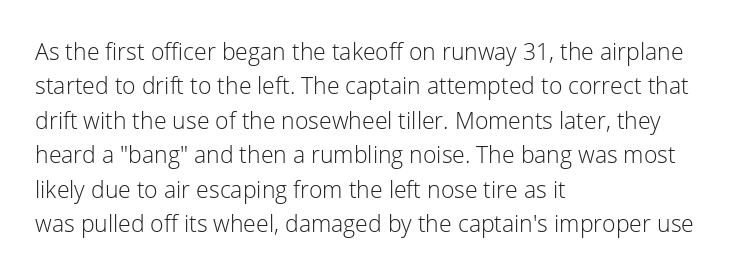
Observe the ordinary spacing: letters are neighbours, not strangers. Only glyphs here, with clear space below each row. Honestly, the row spacing looks completely unremarkable. No letter is thick-stroked: the sample isn't bold.
